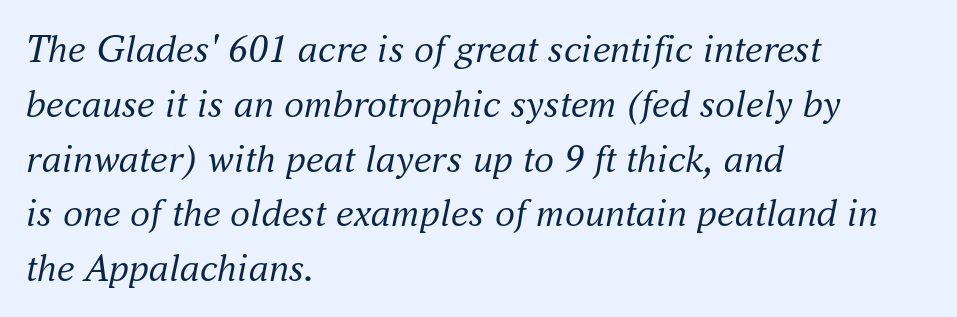
Leftover space on each line is placed entirely after the last word. Compared with a typical body face, this is equally light or lighter still. Spacing verdict: proportional, widths tailored to each character. Evenly set lines give the paragraph a standard silhouette.
